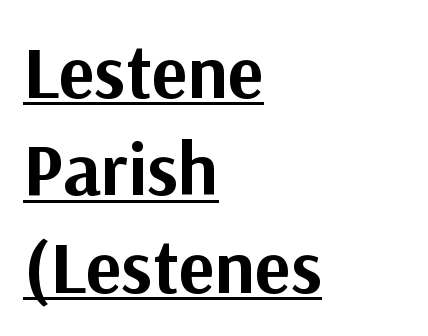
{"serif": "no", "italic": "no", "bold": "yes", "weight": "bold", "width": "normal", "stroke_contrast": "medium", "x_height": "medium", "monospaced": "no", "underline": "yes", "align": "left", "line_spacing": "normal", "line_spacing_ratio": 1.3, "letter_spacing": "normal", "letter_spacing_em": 0.0, "glyph_px": 75}
